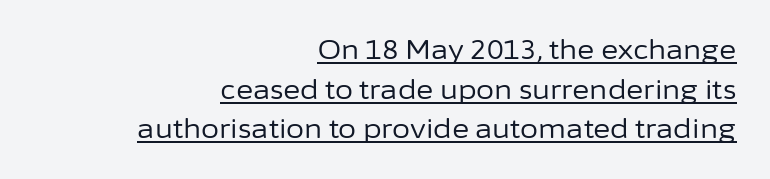
Q: Is the text bold? A: No.
Q: Is the text italic (slanted)? A: No, it is upright.
Q: Is the text underlined? A: Yes.
Q: How is the paragraph aligned? A: Right-aligned.
Q: Is the spacing between letters normal or unusually wide? A: Normal.
Q: Is the spacing between lines tight, normal or loose? A: Normal.
